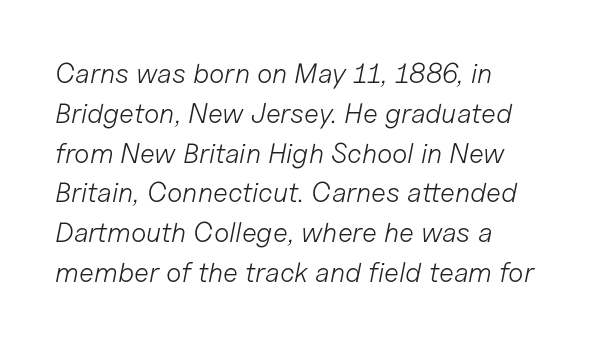
{"italic": "yes", "lean": "right", "slant_degrees": 11, "bold": "no", "weight": "light", "width": "normal", "stroke_contrast": "low", "x_height": "medium", "monospaced": "no", "underline": "no", "align": "left", "line_spacing": "normal", "line_spacing_ratio": 1.42, "letter_spacing": "normal", "letter_spacing_em": 0.0, "glyph_px": 28}
